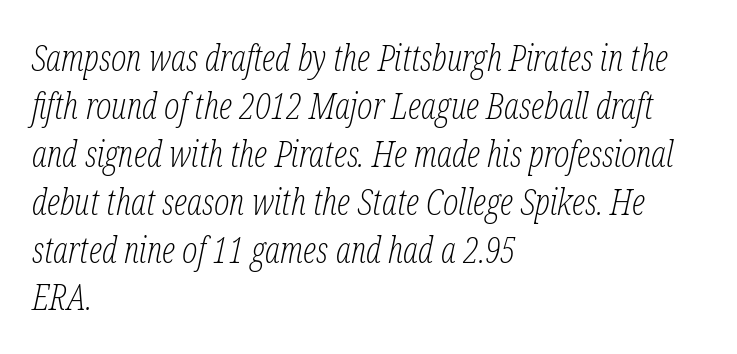
The text block is weighted toward the left margin, trailing off unevenly rightward. The characters are drawn with everyday or finer stroke widths. Typographically, this falls in the serif category. Here the glyphs are tracked normally, forming tight word shapes.
